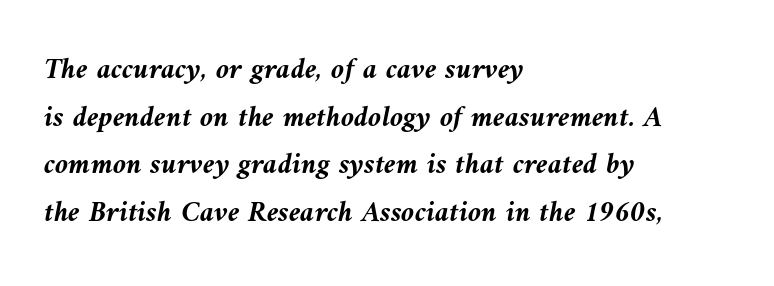
The image shows 30 px semibold type, italic (leaning left); set left-aligned, normal line spacing (1.59x), normal letter spacing, not underlined; medium stroke contrast and a medium x-height.
